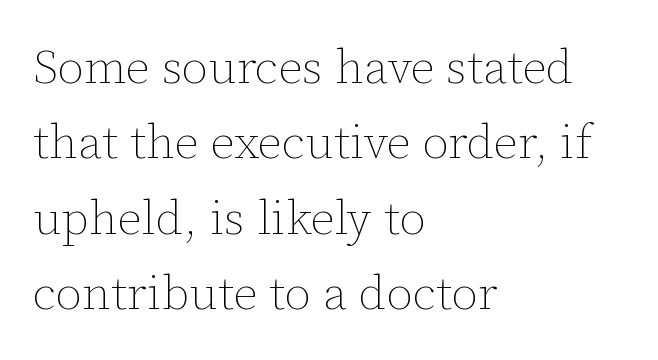
{"italic": "no", "bold": "no", "weight": "thin", "width": "normal", "stroke_contrast": "low", "x_height": "medium", "monospaced": "no", "underline": "no", "align": "left", "line_spacing": "normal", "line_spacing_ratio": 1.57, "letter_spacing": "normal", "letter_spacing_em": 0.0, "glyph_px": 48}
